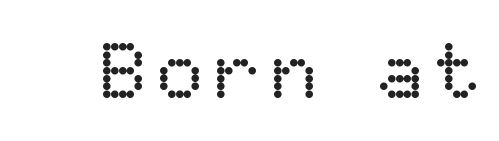
The type sits square on the baseline with zero lean. Decoration check: the copy has no underline. The face looks like a standard text weight, possibly lighter. Think of a printed novel: that variable character pitch is what you see here.
